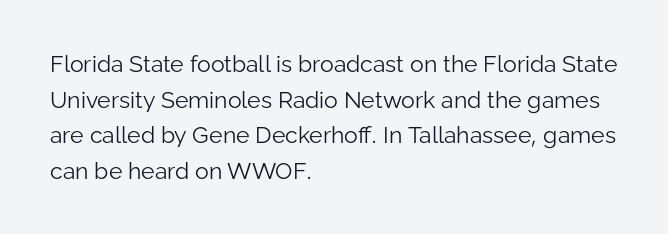
Q: Is the text bold? A: No.
Q: Is the text italic (slanted)? A: No, it is upright.
Q: Is the text underlined? A: No.
Q: How is the paragraph aligned? A: Left-aligned.
Q: Is the spacing between letters normal or unusually wide? A: Normal.
Q: Is the spacing between lines tight, normal or loose? A: Normal.
